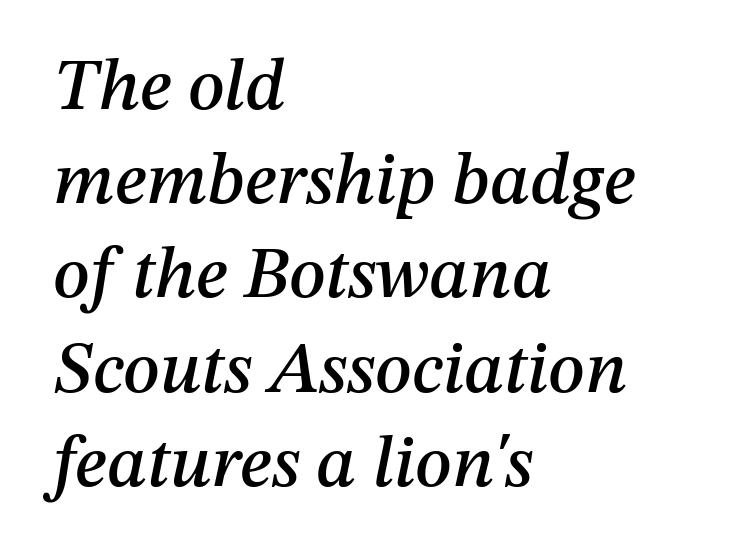
{"italic": "yes", "lean": "right", "slant_degrees": 12, "width": "normal", "stroke_contrast": "medium", "x_height": "medium", "monospaced": "no", "underline": "no", "align": "left", "line_spacing": "normal", "line_spacing_ratio": 1.29, "letter_spacing": "normal", "letter_spacing_em": 0.0, "glyph_px": 73}
